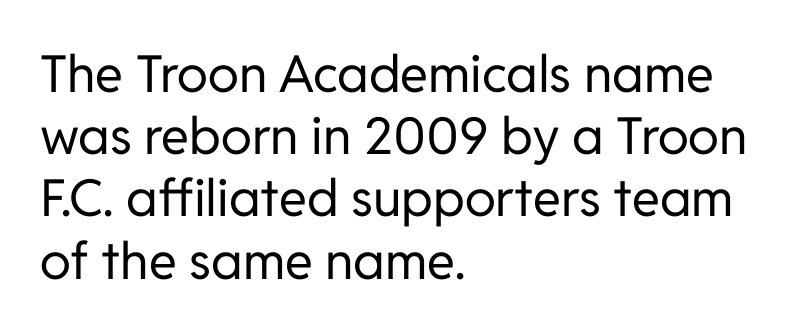
The image shows 51 px regular-weight sans-serif type, upright; set left-aligned, line spacing 1.22x, normal letter spacing, not underlined; low stroke contrast and a medium x-height.
